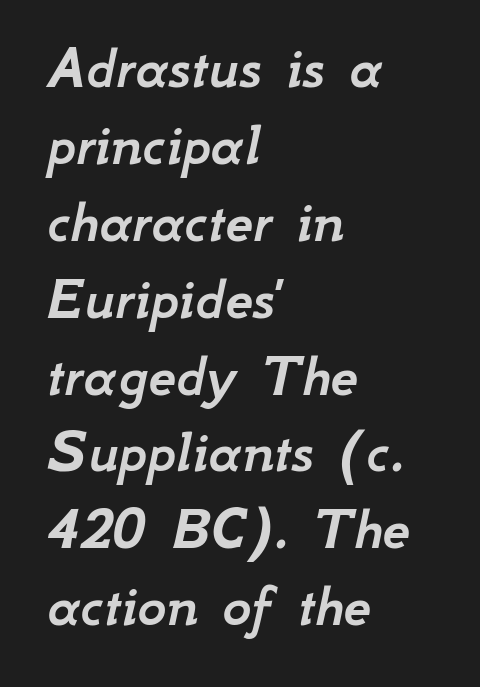
{"italic": "yes", "lean": "right", "slant_degrees": 12, "width": "normal", "stroke_contrast": "low", "x_height": "small", "monospaced": "no", "underline": "no", "align": "left", "line_spacing_ratio": 1.24, "letter_spacing": "normal", "letter_spacing_em": 0.0, "glyph_px": 62}
